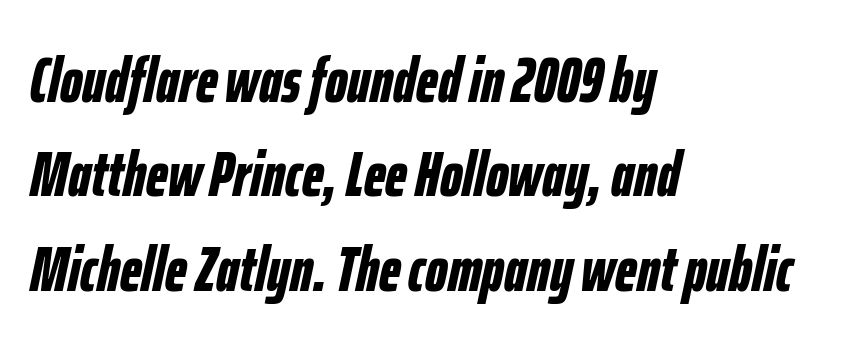
The image shows 63 px bold, condensed type, italic (leaning right); set left-aligned, normal line spacing (1.5x), normal letter spacing, not underlined; low stroke contrast and a medium x-height.
